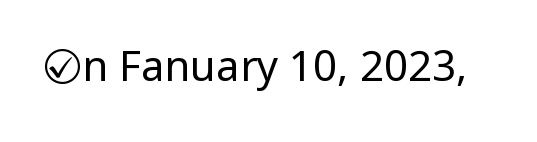
The image shows 42 px regular-weight, condensed sans-serif type, upright; set normal letter spacing, not underlined; low stroke contrast and a large x-height.
